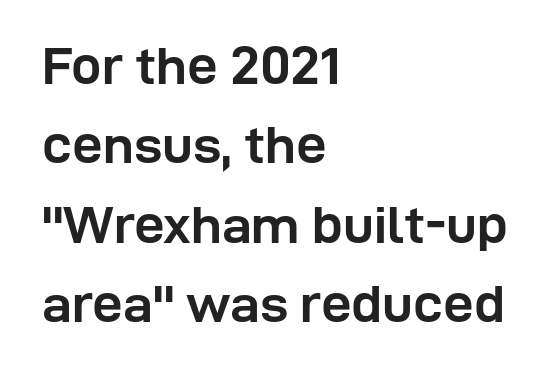
Q: Is the text bold? A: Yes.
Q: Is the text italic (slanted)? A: No, it is upright.
Q: Is the typeface a serif or a sans-serif typeface? A: Sans-serif.
Q: Is the text underlined? A: No.
Q: How is the paragraph aligned? A: Left-aligned.
Q: Is the spacing between letters normal or unusually wide? A: Normal.
Q: Is the spacing between lines tight, normal or loose? A: Normal.
Q: Width (condensed, normal, or wide)? A: Normal.
Q: Stroke contrast? A: Low.
Q: x-height? A: Medium.
Q: Monospaced? A: No.
